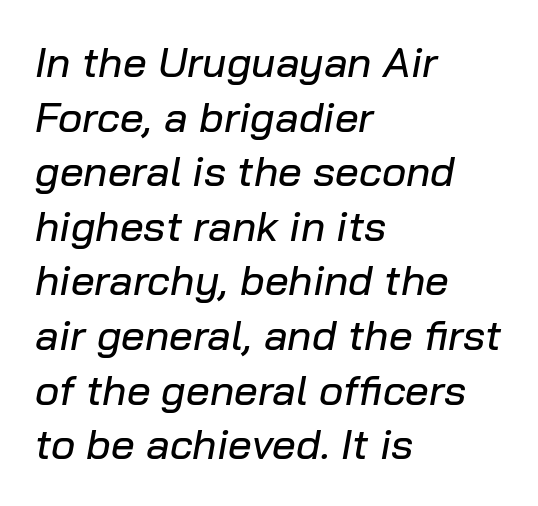
Vertical spacing — default. The typography opts for an oblique posture over an upright one. Observe the ordinary spacing: letters are neighbours, not strangers. This rendering uses left alignment, leaving the right contour irregular.
